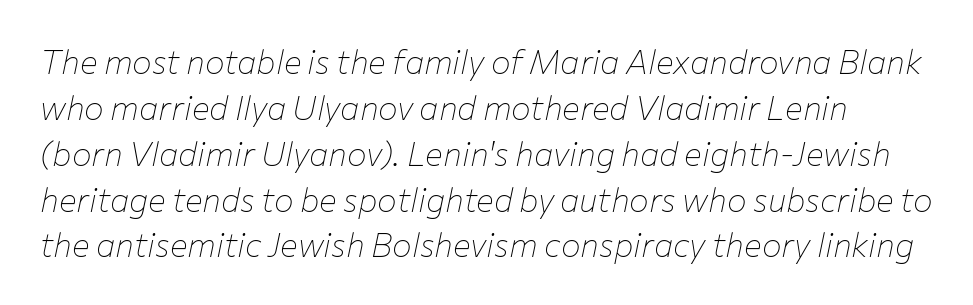
{"italic": "yes", "lean": "right", "slant_degrees": 12, "bold": "no", "weight": "thin", "width": "normal", "stroke_contrast": "low", "x_height": "medium", "monospaced": "no", "underline": "no", "line_spacing": "normal", "line_spacing_ratio": 1.39, "letter_spacing": "normal", "letter_spacing_em": 0.0, "glyph_px": 33}
